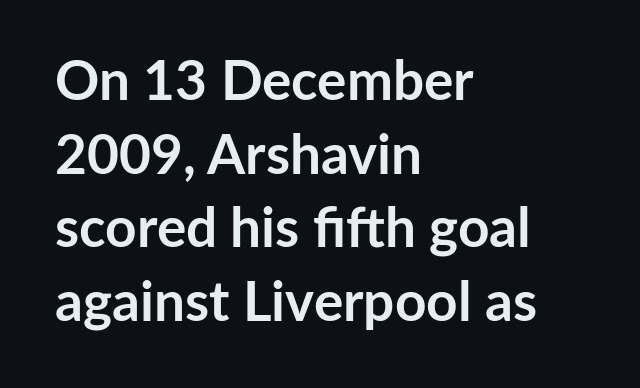
The rendering anchors every line to the left-hand side. Proportional: the letters do not fall into vertical columns. Thick stems and heavy bowls — unmistakably bold. Italic? Not at all — the glyphs are vertical. Typographically, this falls in the sans-serif category.
